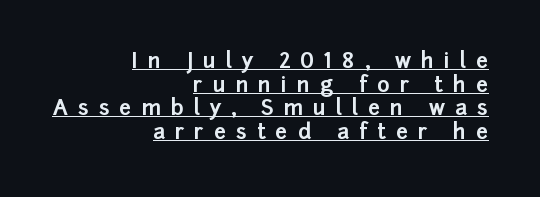
Its strokes are broad and dark, the hallmark of bold type. Honestly, the rows look squashed on top of each other. The face used here appears with an underline applied. The paragraph has a hard right edge and a soft left edge. There is plenty of visible air inserted between adjacent glyphs.
